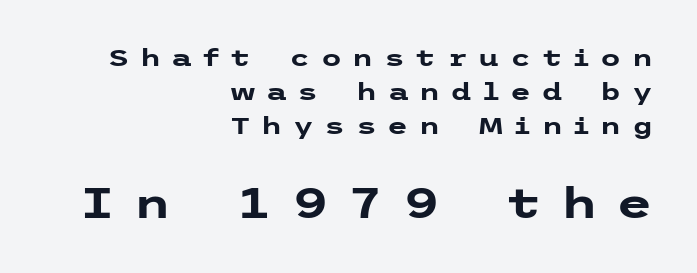
The image shows 42 px heavy, wide sans-serif type, upright; set right-aligned, normal line spacing (1.41x), unusually wide letter spacing (+0.44 em), not underlined; the second (bottom) block is 1.75x larger; low stroke contrast and a medium x-height.
